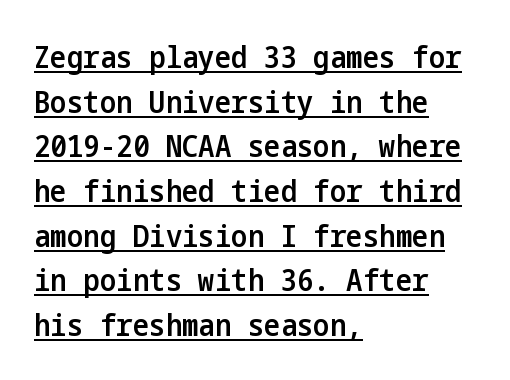
{"serif": "no", "italic": "no", "bold": "semi", "weight": "semibold", "width": "condensed", "stroke_contrast": "low", "x_height": "medium", "underline": "yes", "align": "left", "line_spacing": "normal", "line_spacing_ratio": 1.44, "letter_spacing": "normal", "letter_spacing_em": 0.0, "glyph_px": 31}
